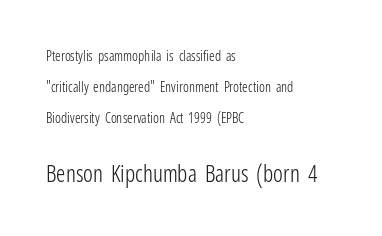
Q: Is the text bold? A: No.
Q: Is the text italic (slanted)? A: No, it is upright.
Q: Is the text underlined? A: No.
Q: How is the paragraph aligned? A: Left-aligned.
Q: Is the spacing between letters normal or unusually wide? A: Normal.
Q: Is the spacing between lines tight, normal or loose? A: Loose.
Q: Which block of text is set in a larger size, the first (top) or the second (bottom)? A: The second (bottom) one.
